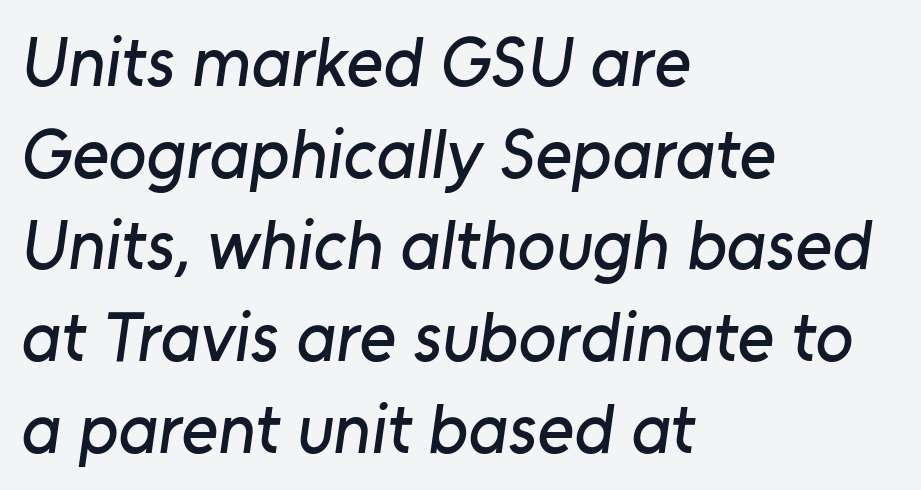
Q: Is the typeface a serif or a sans-serif typeface? A: Sans-serif.
Q: Is the text underlined? A: No.
Q: How is the paragraph aligned? A: Left-aligned.
Q: Is the spacing between letters normal or unusually wide? A: Normal.
Q: Is the spacing between lines tight, normal or loose? A: Normal.
Q: Width (condensed, normal, or wide)? A: Normal.
Q: Stroke contrast? A: Low.
Q: x-height? A: Medium.
Q: Monospaced? A: No.
